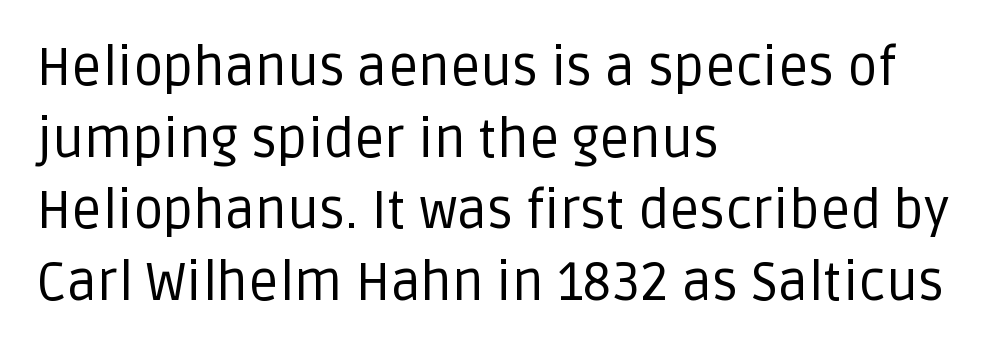
The typography opts for an upright posture over an oblique one. Here the glyphs are tracked normally, forming tight word shapes. The passage shown is typed in a proportional face where columns would drift. Ink coverage per letter is moderate at most.
